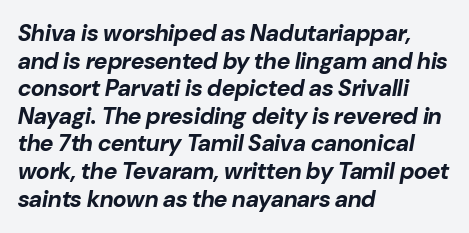
Q: Is the text bold? A: Yes.
Q: Is the text italic (slanted)? A: Yes, it leans right by about 10 degrees.
Q: Is the text underlined? A: No.
Q: How is the paragraph aligned? A: Left-aligned.
Q: Is the spacing between letters normal or unusually wide? A: Normal.
